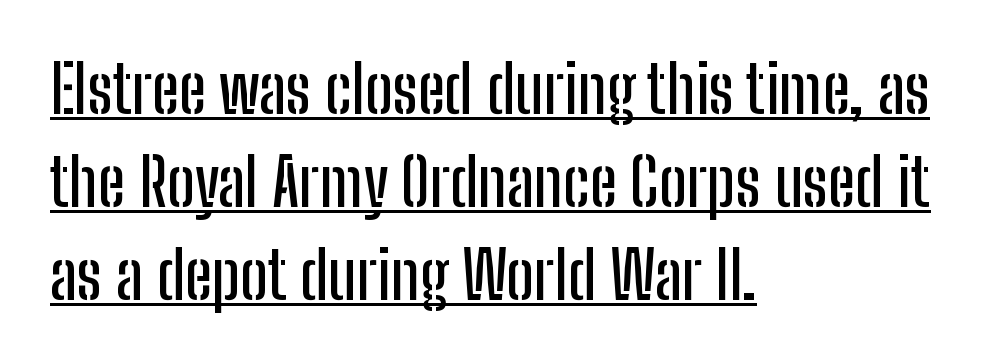
The image shows 65 px condensed sans-serif type, upright; set left-aligned, normal line spacing (1.43x), normal letter spacing, underlined; low stroke contrast and a medium x-height.
